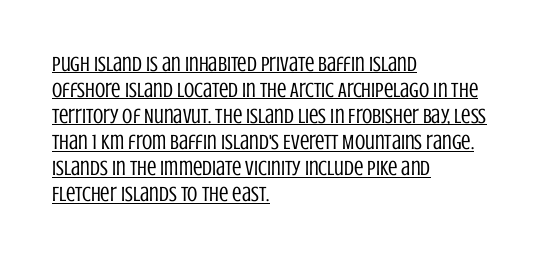
{"italic": "no", "bold": "no", "underline": "yes", "align": "left", "line_spacing_ratio": 1.24, "letter_spacing": "normal", "letter_spacing_em": 0.0, "glyph_px": 21}
